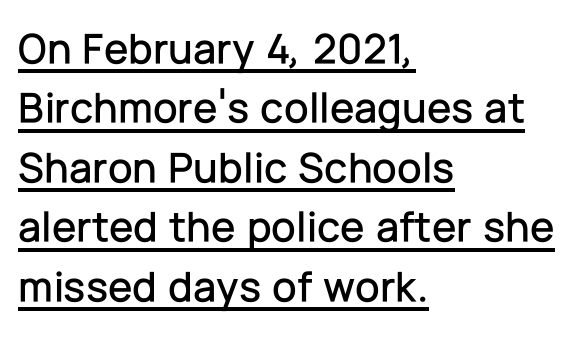
Q: Is the text italic (slanted)? A: No, it is upright.
Q: Is the typeface a serif or a sans-serif typeface? A: Sans-serif.
Q: Is the text underlined? A: Yes.
Q: How is the paragraph aligned? A: Left-aligned.
Q: Is the spacing between letters normal or unusually wide? A: Normal.
Q: Is the spacing between lines tight, normal or loose? A: Normal.
Q: Width (condensed, normal, or wide)? A: Normal.
Q: Stroke contrast? A: Low.
Q: x-height? A: Medium.
Q: Monospaced? A: No.
